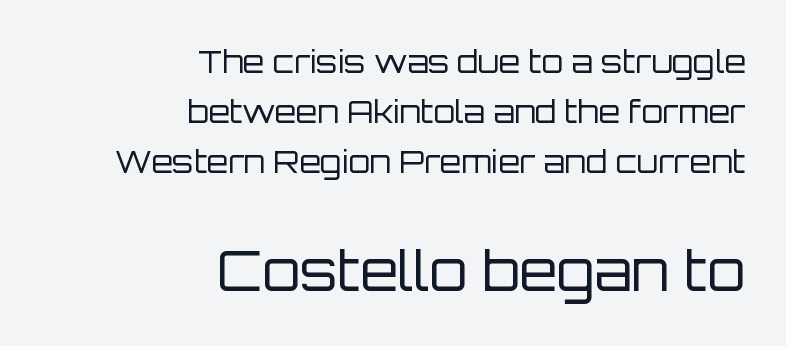
A roman cut, with each character standing at attention. The following chunk of copy outweighs the initial chunk in type size. Here the designer chose a conventional face with non-uniform glyph widths. Short note: letters normally spaced. This rendering employs a face without finishing strokes, i.e., a sans-serif. The foot of each line stays bare and open.
